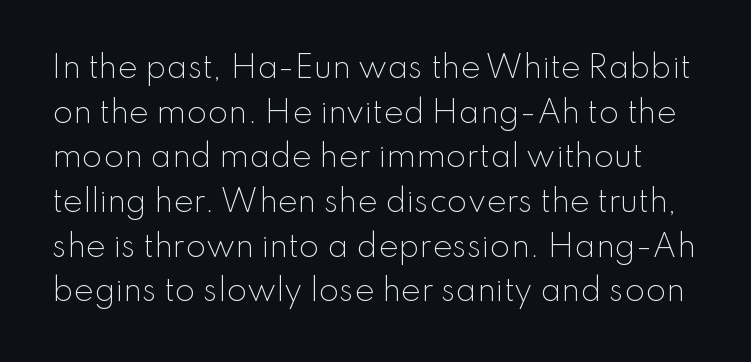
Q: Is the text bold? A: No.
Q: Is the text italic (slanted)? A: No, it is upright.
Q: Is the typeface a serif or a sans-serif typeface? A: Sans-serif.
Q: Is the text underlined? A: No.
Q: Is the spacing between letters normal or unusually wide? A: Normal.
Q: Is the spacing between lines tight, normal or loose? A: Normal.
Q: Width (condensed, normal, or wide)? A: Normal.
Q: Stroke contrast? A: Low.
Q: x-height? A: Small.
Q: Monospaced? A: No.
